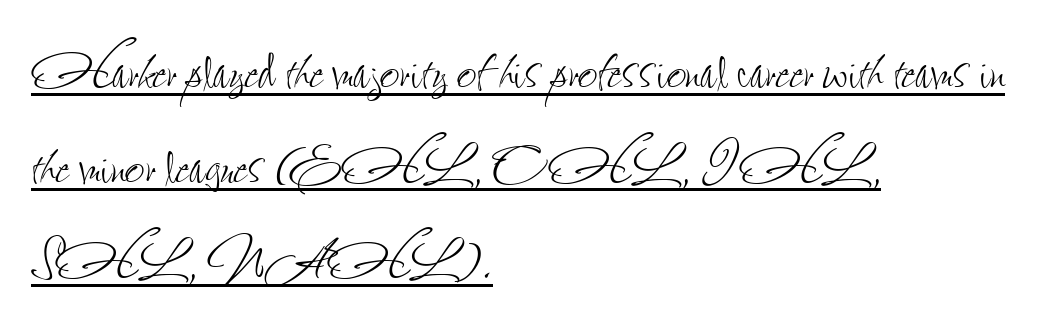
{"bold": "no", "weight": "thin", "width": "condensed", "stroke_contrast": "low", "x_height": "small", "monospaced": "no", "underline": "yes", "align": "left", "line_spacing": "normal", "line_spacing_ratio": 1.38, "letter_spacing": "normal", "letter_spacing_em": 0.0, "glyph_px": 69}
